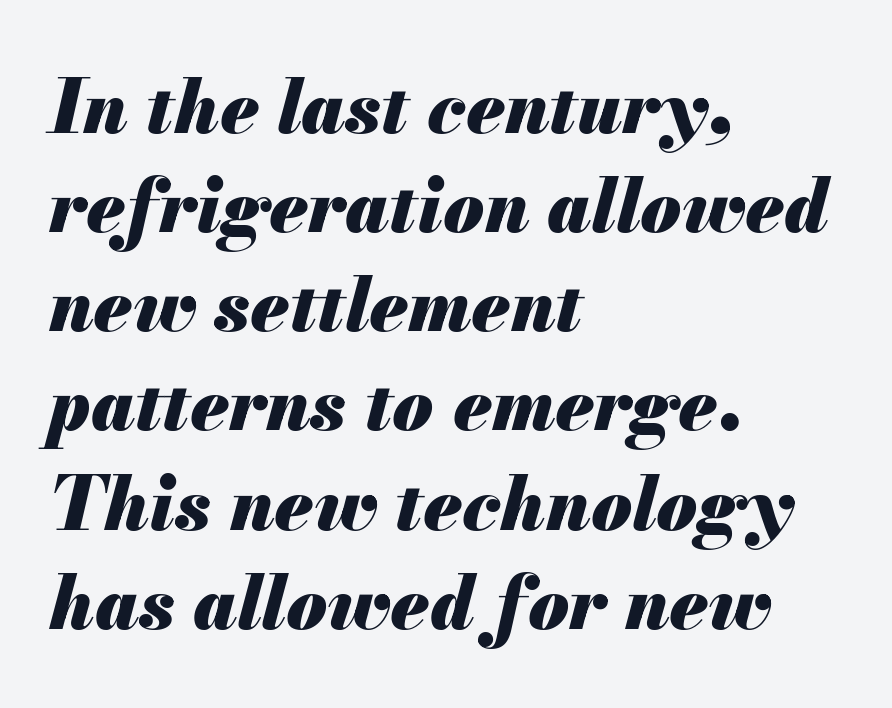
A dark, heavy texture on the line: the type is bold. Only glyphs here, with clear space below each row. The face used here is rendered with its standard letterfit. Honestly, the row spacing looks completely unremarkable. The paragraph has a hard left edge and a soft right edge. The face used here has a pronounced slope to its letters.
